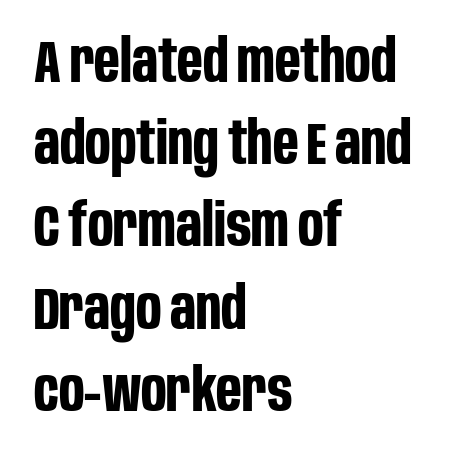
Q: Is the text bold? A: Yes.
Q: Is the text italic (slanted)? A: No, it is upright.
Q: Is the typeface a serif or a sans-serif typeface? A: Sans-serif.
Q: Is the text underlined? A: No.
Q: How is the paragraph aligned? A: Left-aligned.
Q: Is the spacing between letters normal or unusually wide? A: Normal.
Q: Is the spacing between lines tight, normal or loose? A: Normal.
Q: Width (condensed, normal, or wide)? A: Condensed.
Q: Stroke contrast? A: Low.
Q: x-height? A: Large.
Q: Monospaced? A: No.
